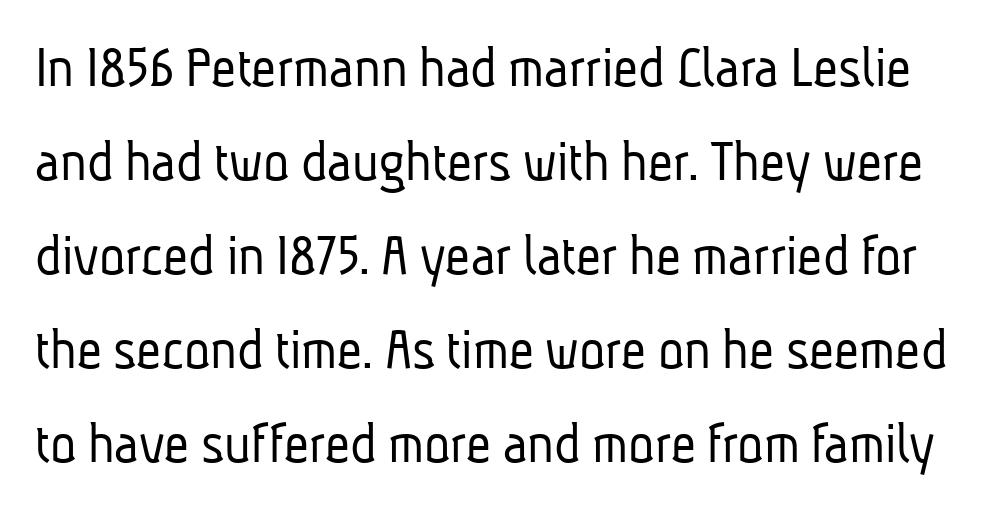
Serif or sans? Sans — the stroke terminals are bare. Weight: in the light-to-regular range. Short note: letters normally spaced. Here the designer chose a conventional face with non-uniform glyph widths. Just letters on the line, the space beneath them empty. Does the leading feel generous? No, just average.
